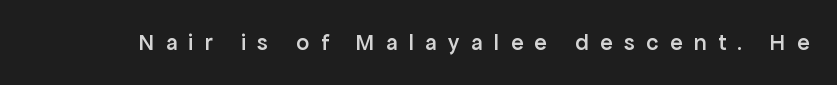
{"italic": "no", "bold": "semi", "underline": "no", "letter_spacing": "wide", "letter_spacing_em": 0.5, "glyph_px": 23}
